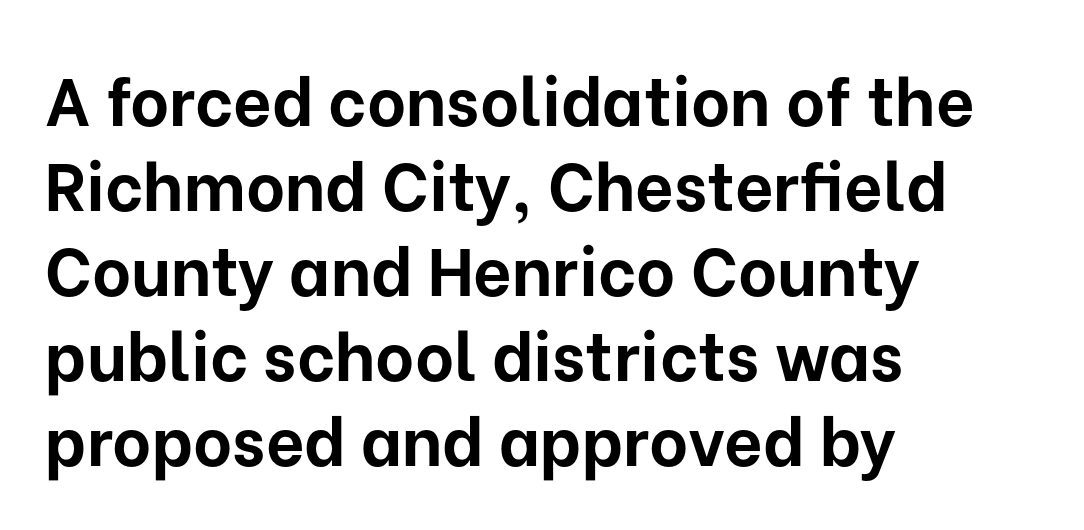
The image shows 67 px bold sans-serif type, upright; set left-aligned, normal line spacing (1.27x), normal letter spacing, not underlined; low stroke contrast and a medium x-height.
